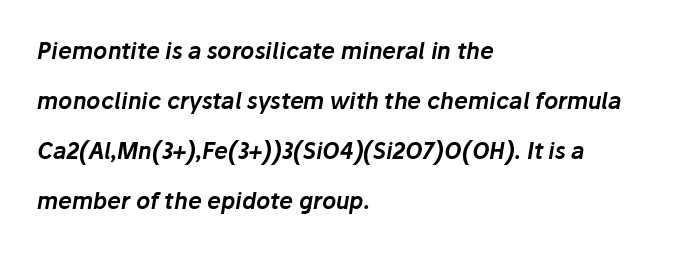
The image shows 22 px text type, italic (leaning right); set left-aligned, loose line spacing (2.28x), normal letter spacing, not underlined.
